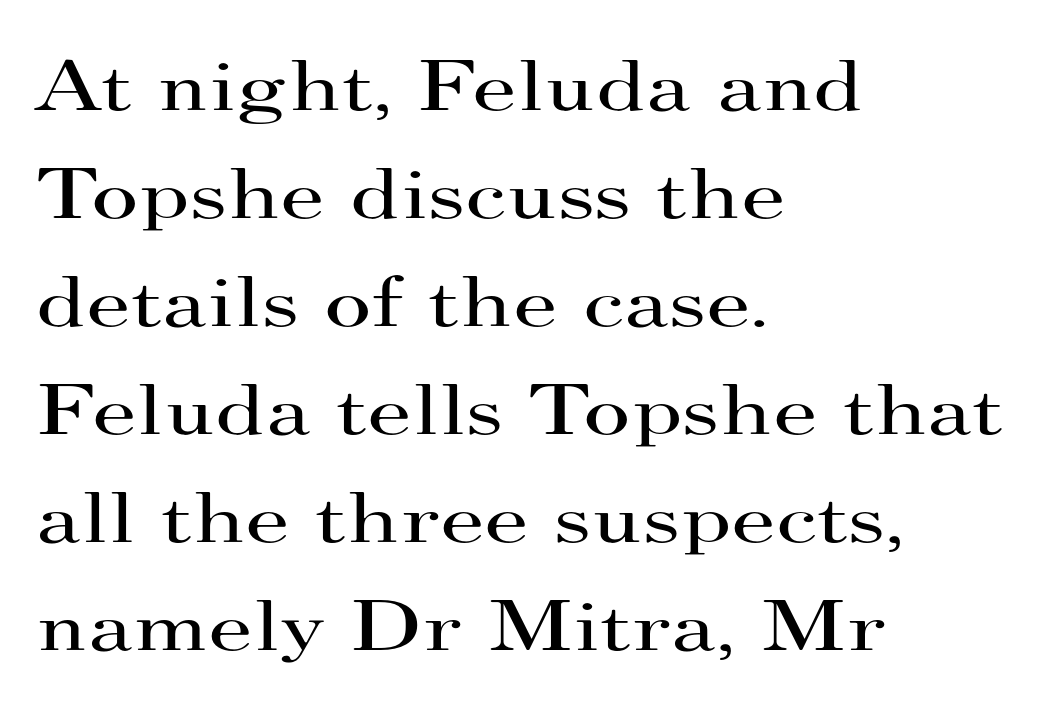
The image shows 73 px regular-weight, wide serif type, upright; set left-aligned, normal line spacing (1.48x), normal letter spacing, not underlined; high stroke contrast and a small x-height.
